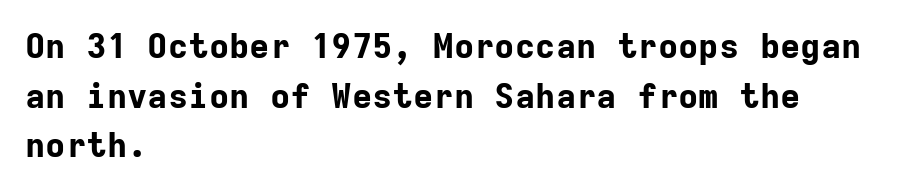
These lines carry a lot of weight — the face is fully bold. Notice how the passage keeps a crisp vertical edge on the left only. A sans-serif font was chosen for this passage. No italicization has been applied; the sample stays upright.
